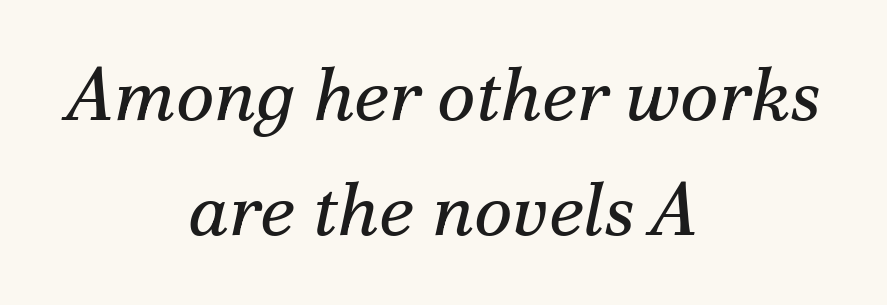
Yep, those are serifs on the letters. Heaviness? Minimal to ordinary, like unemphasized prose. Vertically, the passage feels balanced, rows spaced as you'd expect. Both edges are ragged and mirror each other, which tells us the setting is centered.
